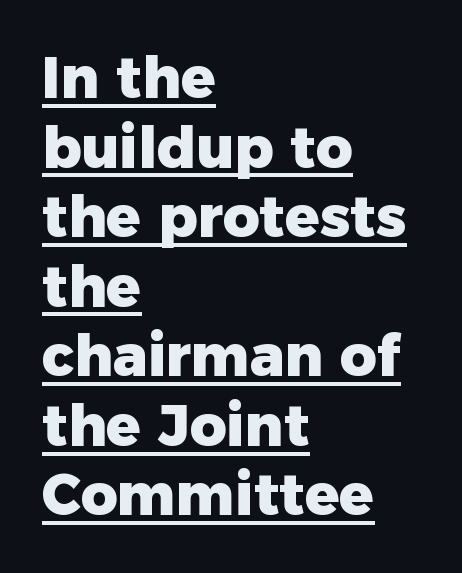
Q: Is the text bold? A: Yes.
Q: Is the text italic (slanted)? A: No, it is upright.
Q: Is the typeface a serif or a sans-serif typeface? A: Sans-serif.
Q: Is the text underlined? A: Yes.
Q: How is the paragraph aligned? A: Left-aligned.
Q: Is the spacing between letters normal or unusually wide? A: Normal.
Q: Width (condensed, normal, or wide)? A: Normal.
Q: Stroke contrast? A: Low.
Q: x-height? A: Medium.
Q: Monospaced? A: No.
